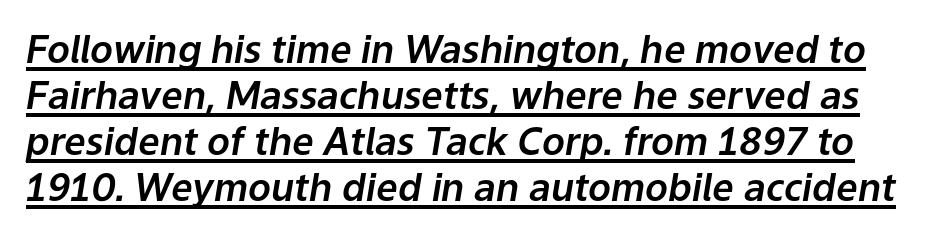
The image shows 38 px text type, italic (leaning right); set line spacing 1.21x, normal letter spacing, underlined; low stroke contrast and a medium x-height.
